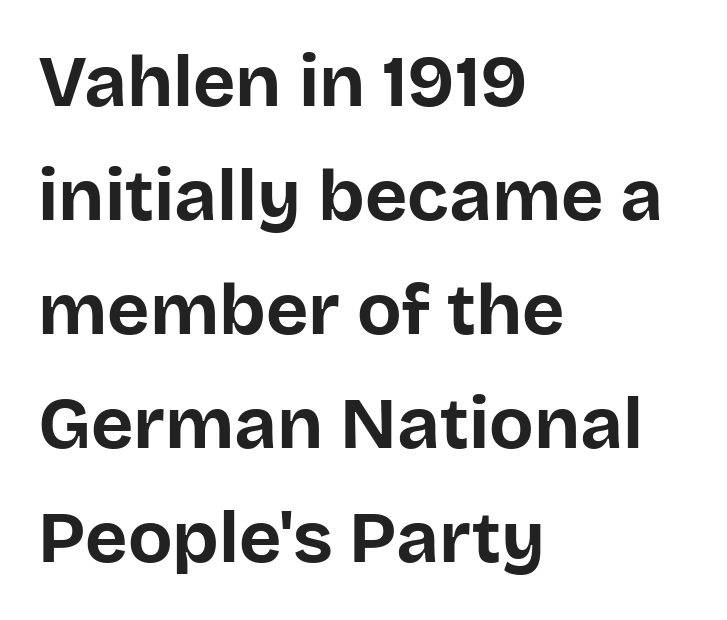
The image shows 73 px bold sans-serif type, upright; set left-aligned, normal line spacing (1.56x), normal letter spacing, not underlined; low stroke contrast and a large x-height.
